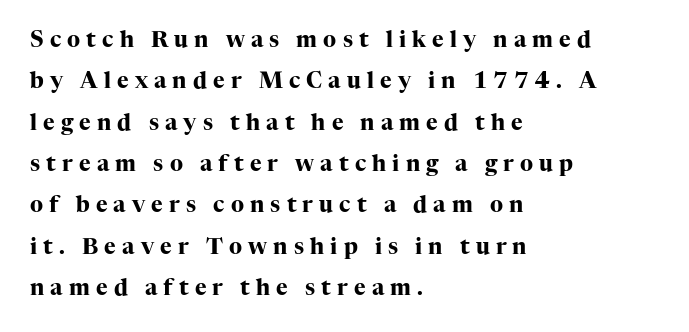
The lines in this sample share a left origin and differ only in where they stop. Caption: expanded tracking, letters set apart. Notice how the stems are strictly vertical — no italics here. The foot of each line stays bare and open. I'd describe the lettering as bold — thick and assertive.
